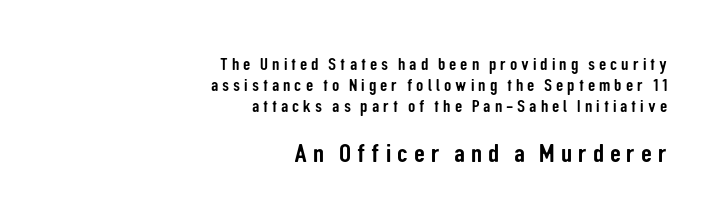
{"italic": "no", "underline": "no", "align": "right", "line_spacing_ratio": 1.18, "letter_spacing": "wide", "letter_spacing_em": 0.22, "larger_block": "second", "size_ratio": 1.5, "glyph_px": 27}
